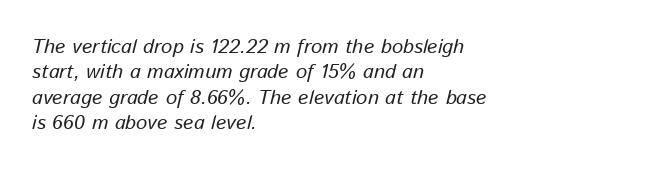
Q: Is the text italic (slanted)? A: Yes, it leans right by about 13 degrees.
Q: Is the text underlined? A: No.
Q: How is the paragraph aligned? A: Left-aligned.
Q: Is the spacing between letters normal or unusually wide? A: Normal.
Q: Is the spacing between lines tight, normal or loose? A: Normal.
